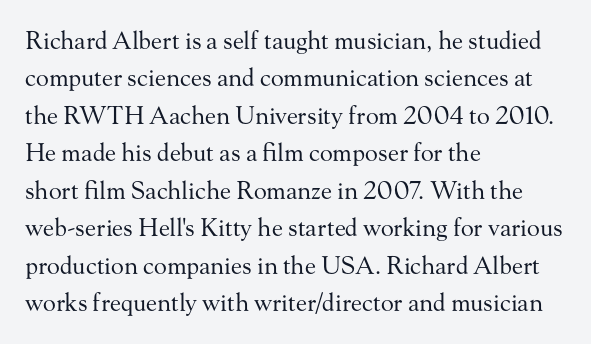
The image shows 24 px text type, upright; set left-aligned, normal line spacing (1.56x), normal letter spacing, not underlined.
